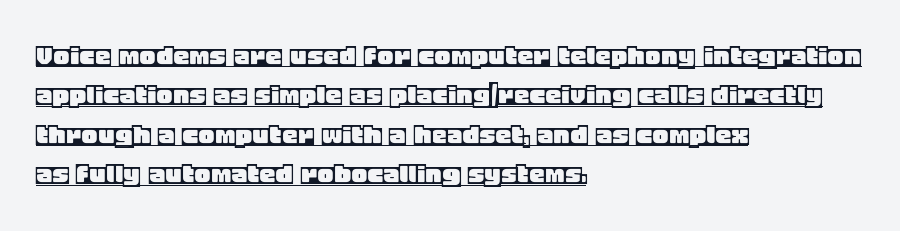
{"italic": "no", "width": "normal", "x_height": "large", "monospaced": "no", "underline": "yes", "align": "left", "line_spacing_ratio": 1.23, "letter_spacing": "normal", "letter_spacing_em": 0.0, "glyph_px": 32}
